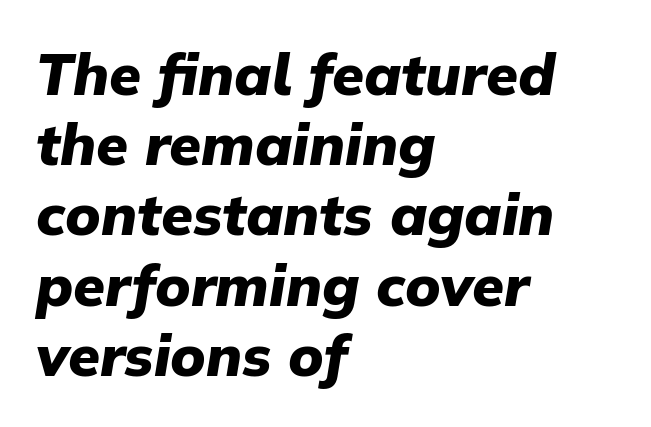
The image shows 58 px heavy type, italic (leaning right); set left-aligned, line spacing 1.21x, normal letter spacing, not underlined; low stroke contrast and a medium x-height.
